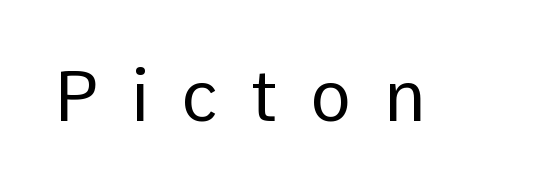
Q: Is the text bold? A: No.
Q: Is the text italic (slanted)? A: No, it is upright.
Q: Is the typeface a serif or a sans-serif typeface? A: Sans-serif.
Q: Is the text underlined? A: No.
Q: Is the spacing between letters normal or unusually wide? A: Unusually wide.
Q: Width (condensed, normal, or wide)? A: Normal.
Q: Stroke contrast? A: Low.
Q: x-height? A: Medium.
Q: Monospaced? A: No.
